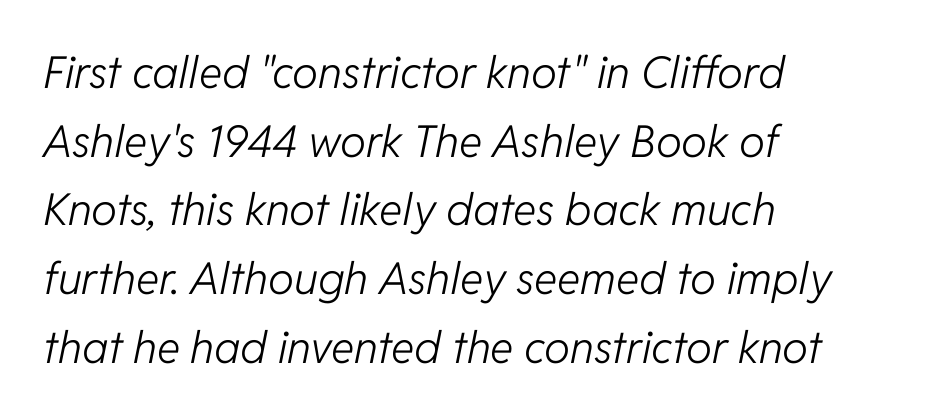
Notice how the passage keeps a crisp vertical edge on the left only. Lines of text with bare space underneath. These lines are rendered in a variable-pitch font. The horizontal fit of the characters is conventional and even.
